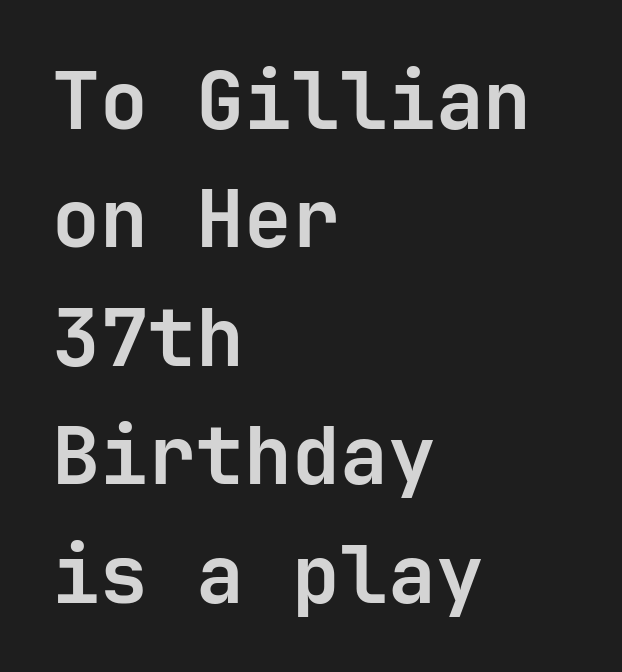
{"serif": "no", "italic": "no", "bold": "yes", "weight": "semibold", "width": "normal", "stroke_contrast": "low", "x_height": "medium", "underline": "no", "align": "left", "line_spacing": "normal", "line_spacing_ratio": 1.48, "letter_spacing": "normal", "letter_spacing_em": 0.0, "glyph_px": 80}
